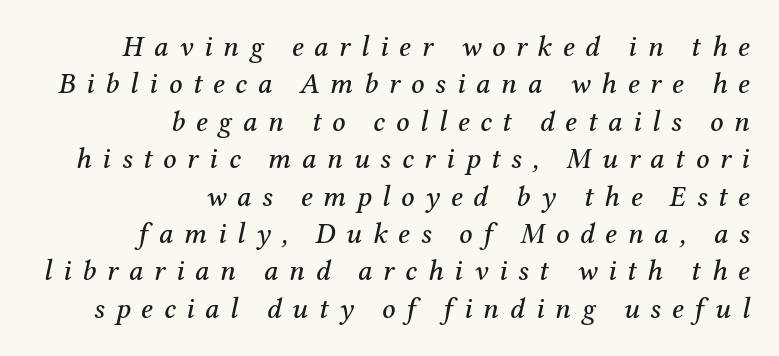
The image shows 29 px serif type, italic (leaning right); set right-aligned, normal line spacing (1.29x), unusually wide letter spacing (+0.37 em), not underlined; medium stroke contrast and a medium x-height.
